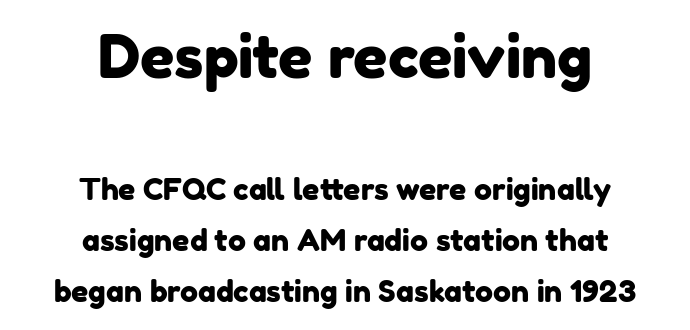
The image shows 60 px sans-serif type; set centered, line spacing 1.71x, normal letter spacing, not underlined; the first (top) block is 2.0x larger; low stroke contrast and a medium x-height.
